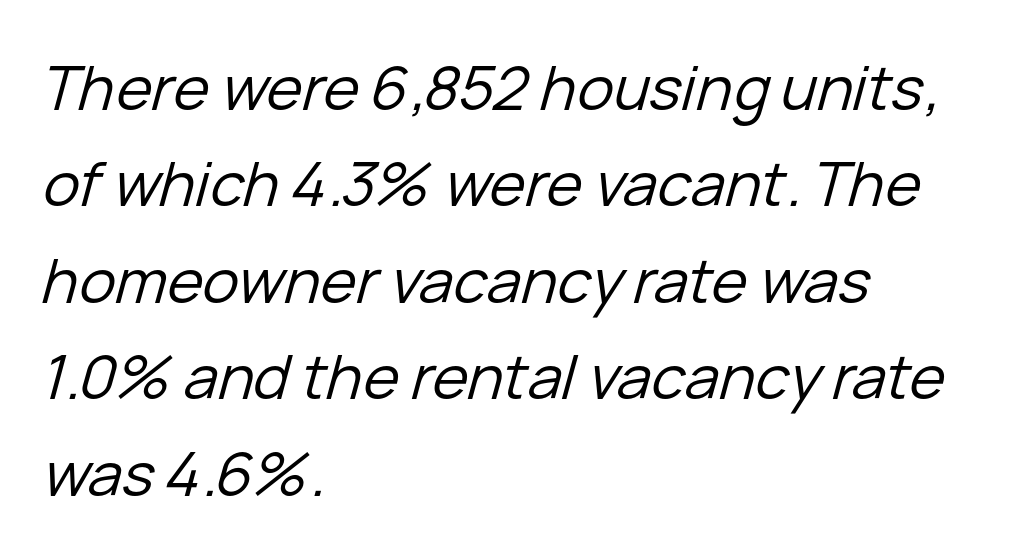
The font is comparable to plain body text, perhaps lighter. Left-aligned paragraph, ragged on the right. A clean baseline with only descenders dipping below it. The letters are slanted; this is an italic face.
